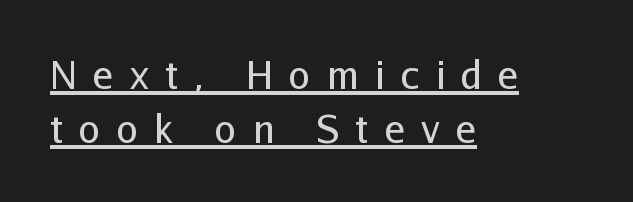
Think of a printed novel: that variable character pitch is what you see here. These glyphs show unthickened strokes, regular width or finer. The typeface chosen for these lines omits serifs. Display-style spreading of the glyphs; the letterfit is very open.
